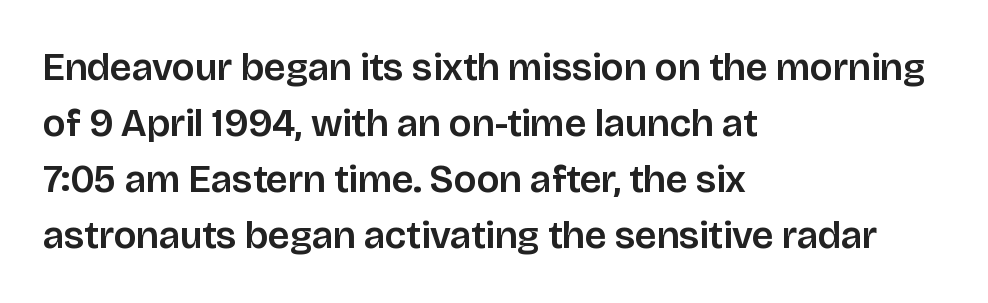
Q: Is the text italic (slanted)? A: No, it is upright.
Q: Is the typeface a serif or a sans-serif typeface? A: Sans-serif.
Q: Is the text underlined? A: No.
Q: How is the paragraph aligned? A: Left-aligned.
Q: Is the spacing between letters normal or unusually wide? A: Normal.
Q: Is the spacing between lines tight, normal or loose? A: Normal.
Q: Width (condensed, normal, or wide)? A: Normal.
Q: Stroke contrast? A: Low.
Q: x-height? A: Large.
Q: Monospaced? A: No.
